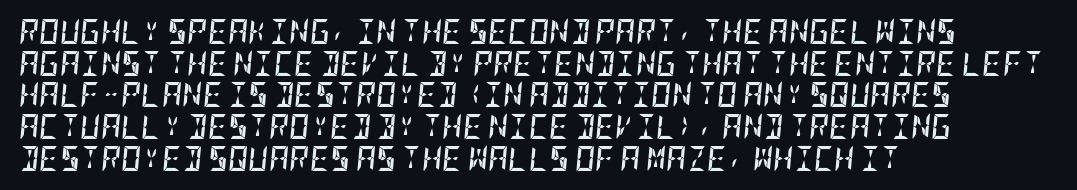
Whoever set this chose a conventional vertical rhythm. A full-strength bold gives these letters their thick strokes. Caption: multi-line text, flush left, ragged right. The line texture is even and compact thanks to regular tracking.
